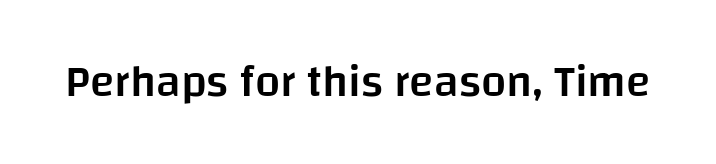
The image shows 45 px semibold sans-serif type, upright; set normal letter spacing, not underlined; low stroke contrast and a large x-height.
